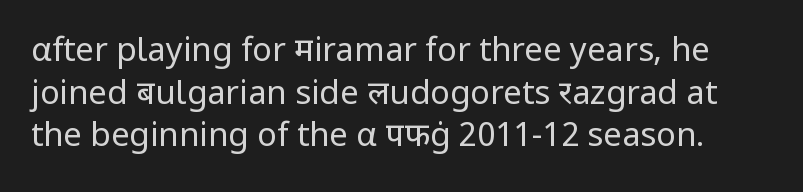
Q: Is the text bold? A: No.
Q: Is the text italic (slanted)? A: No, it is upright.
Q: Is the typeface a serif or a sans-serif typeface? A: Sans-serif.
Q: Is the text underlined? A: No.
Q: Is the spacing between letters normal or unusually wide? A: Normal.
Q: Is the spacing between lines tight, normal or loose? A: Normal.
Q: Width (condensed, normal, or wide)? A: Normal.
Q: Stroke contrast? A: Low.
Q: x-height? A: Medium.
Q: Monospaced? A: No.
